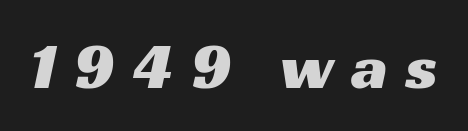
The image shows 65 px wide sans-serif type; set unusually wide letter spacing (+0.28 em), not underlined; medium stroke contrast and a medium x-height.
